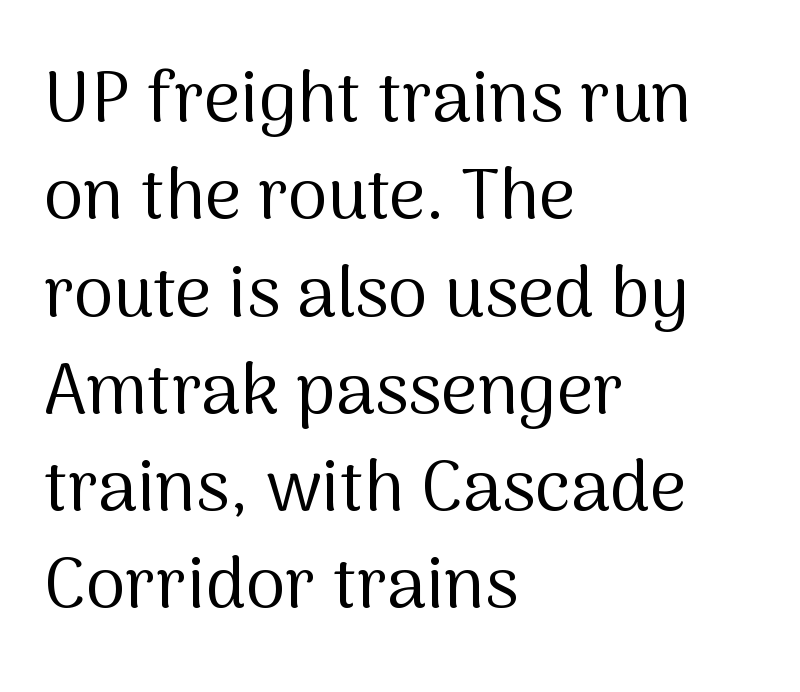
{"serif": "no", "italic": "no", "bold": "no", "weight": "regular", "width": "normal", "stroke_contrast": "medium", "x_height": "medium", "monospaced": "no", "underline": "no", "align": "left", "line_spacing": "normal", "line_spacing_ratio": 1.37, "letter_spacing": "normal", "letter_spacing_em": 0.0, "glyph_px": 71}
